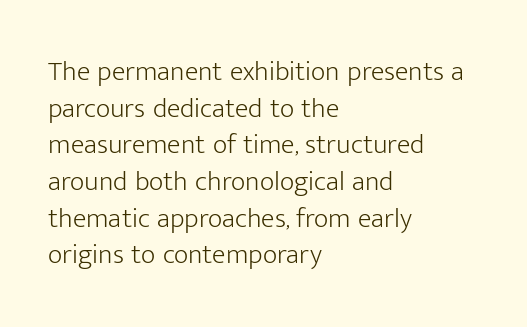
{"serif": "no", "italic": "no", "bold": "no", "weight": "light", "width": "normal", "stroke_contrast": "low", "x_height": "medium", "monospaced": "no", "underline": "no", "align": "left", "line_spacing": "normal", "line_spacing_ratio": 1.31, "letter_spacing": "normal", "letter_spacing_em": 0.0, "glyph_px": 28}
